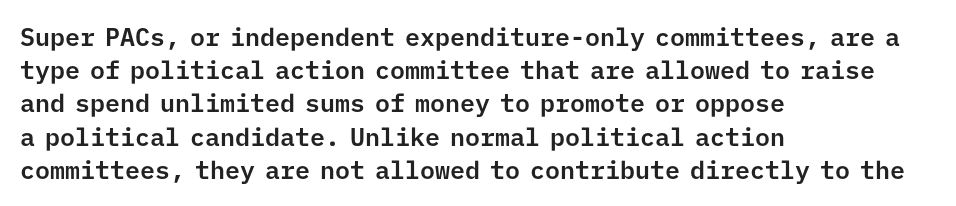
Q: Is the text italic (slanted)? A: No, it is upright.
Q: Is the text underlined? A: No.
Q: How is the paragraph aligned? A: Left-aligned.
Q: Is the spacing between letters normal or unusually wide? A: Normal.
Q: Is the spacing between lines tight, normal or loose? A: Normal.
